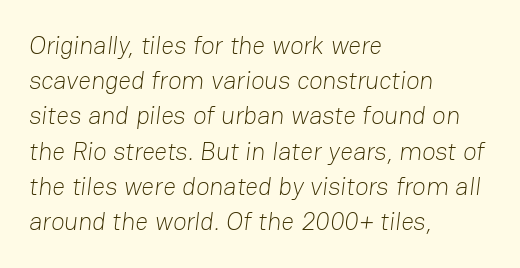
Q: Is the text bold? A: No.
Q: Is the text underlined? A: No.
Q: How is the paragraph aligned? A: Left-aligned.
Q: Is the spacing between letters normal or unusually wide? A: Normal.
Q: Is the spacing between lines tight, normal or loose? A: Normal.
